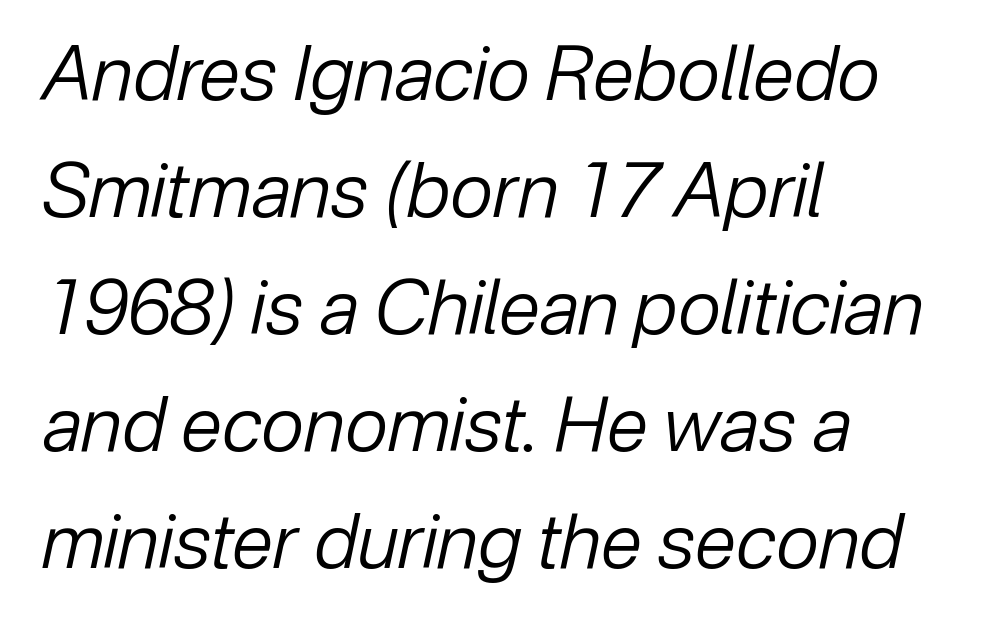
Is the block centered? No — it sits flush against the left margin. How would I describe the line gaps? Plain and ordinary. In terms of posture, this sample is oblique. Does extra space separate the letters? No, they use regular spacing. Character widths vary here, with narrow letters taking less room than wide ones.
